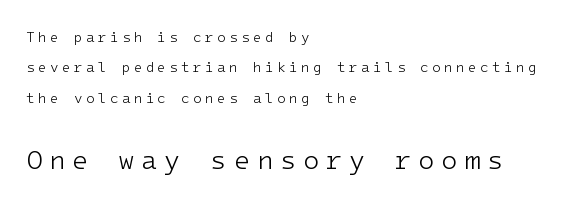
Q: Is the text bold? A: No.
Q: Is the text italic (slanted)? A: No, it is upright.
Q: Is the text underlined? A: No.
Q: How is the paragraph aligned? A: Left-aligned.
Q: Is the spacing between letters normal or unusually wide? A: Unusually wide.
Q: Is the spacing between lines tight, normal or loose? A: Loose.
Q: Which block of text is set in a larger size, the first (top) or the second (bottom)? A: The second (bottom) one.
